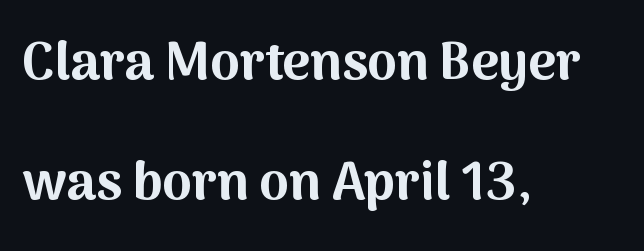
Descenders are the only things crossing below the line. The face used here is rendered with its standard letterfit. The setting favours the left margin, as ordinary paragraphs usually do. Does the type have serifs? No, each stem ends abruptly. The axis of the letterforms is exactly vertical.
